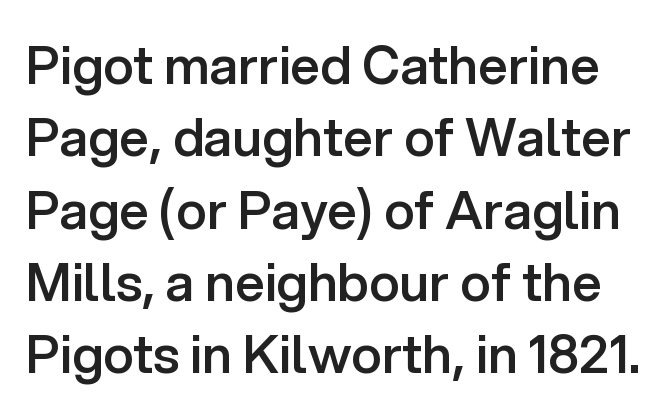
The image shows 52 px semibold sans-serif type, upright; set normal line spacing (1.39x), normal letter spacing, not underlined; low stroke contrast and a medium x-height.
